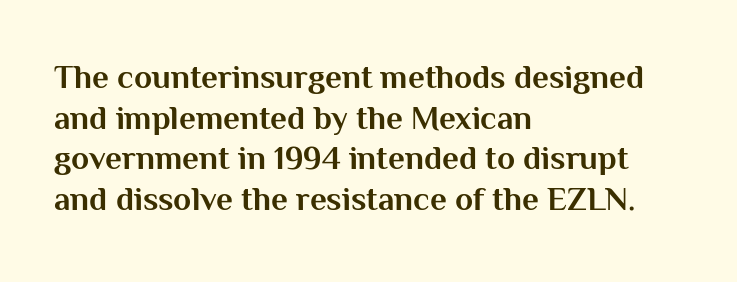
Short note: letters normally spaced. Stroke thickness is high; the sample reads as a true bold. Nothing sits at the stroke ends, so this counts as sans-serif. The font's upright variant was chosen for this text. The rendering uses natural spacing where letterforms have individual widths. Caption: multi-line text, flush left, ragged right.
